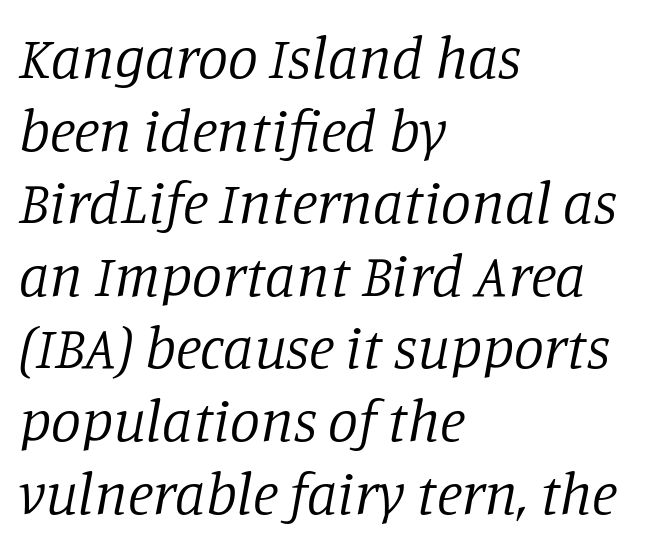
{"serif": "yes", "italic": "yes", "lean": "right", "slant_degrees": 11, "bold": "no", "weight": "regular", "width": "normal", "stroke_contrast": "low", "x_height": "large", "monospaced": "no", "underline": "no", "align": "left", "line_spacing_ratio": 1.21, "letter_spacing": "normal", "letter_spacing_em": 0.0, "glyph_px": 60}
